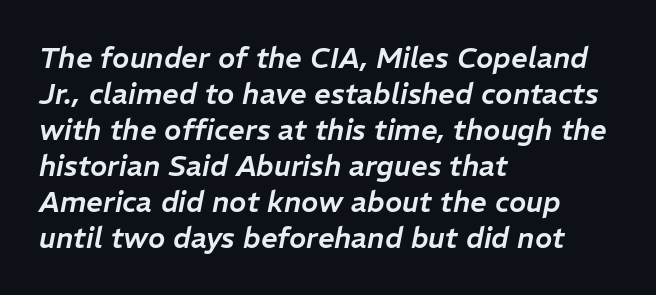
{"italic": "yes", "lean": "right", "slant_degrees": 11, "width": "normal", "stroke_contrast": "low", "x_height": "medium", "monospaced": "no", "underline": "no", "align": "left", "line_spacing_ratio": 1.24, "letter_spacing": "normal", "letter_spacing_em": 0.0, "glyph_px": 29}
